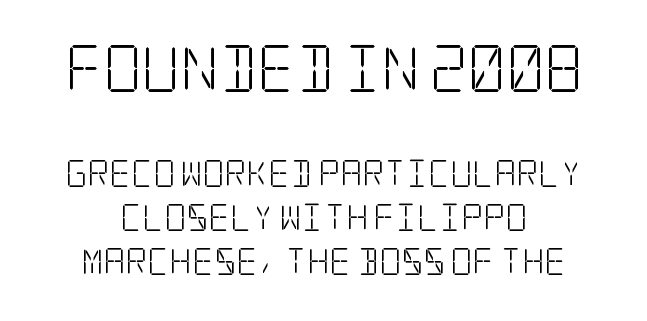
The image shows 47 px light, condensed serif type, upright; set centered, normal line spacing (1.64x), normal letter spacing, not underlined; the first (top) block is 1.74x larger; low stroke contrast and a large x-height.
